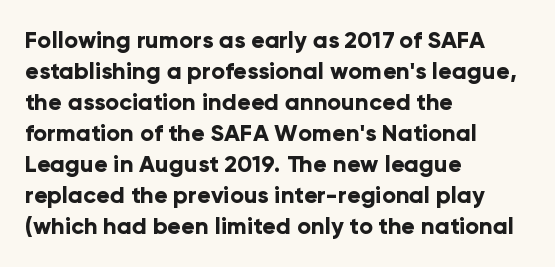
The image shows 23 px bold type, upright; set left-aligned, normal line spacing (1.35x), normal letter spacing, not underlined.
